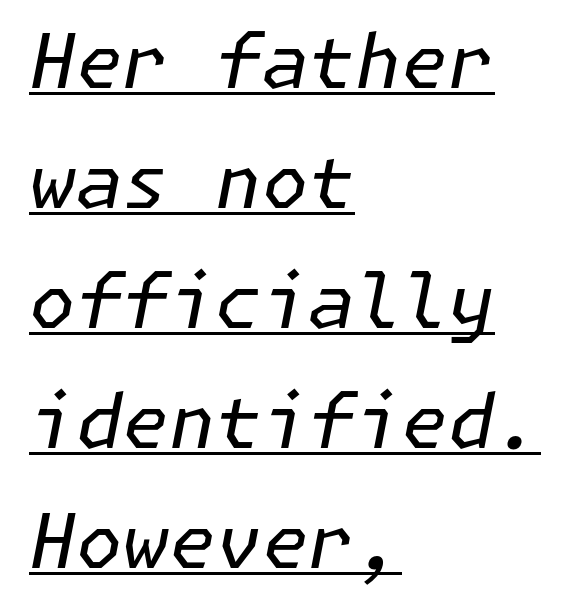
Q: Is the text bold? A: No.
Q: Is the text italic (slanted)? A: Yes, it leans right by about 11 degrees.
Q: Is the text underlined? A: Yes.
Q: How is the paragraph aligned? A: Left-aligned.
Q: Is the spacing between letters normal or unusually wide? A: Normal.
Q: Is the spacing between lines tight, normal or loose? A: Normal.
Q: Width (condensed, normal, or wide)? A: Normal.
Q: Stroke contrast? A: Low.
Q: x-height? A: Medium.
